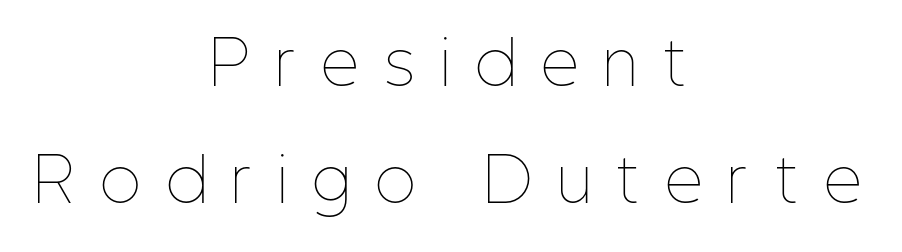
{"italic": "no", "bold": "no", "weight": "thin", "width": "condensed", "stroke_contrast": "low", "x_height": "medium", "monospaced": "no", "underline": "no", "align": "center", "line_spacing": "loose", "line_spacing_ratio": 1.99, "letter_spacing": "wide", "letter_spacing_em": 0.45, "glyph_px": 59}
